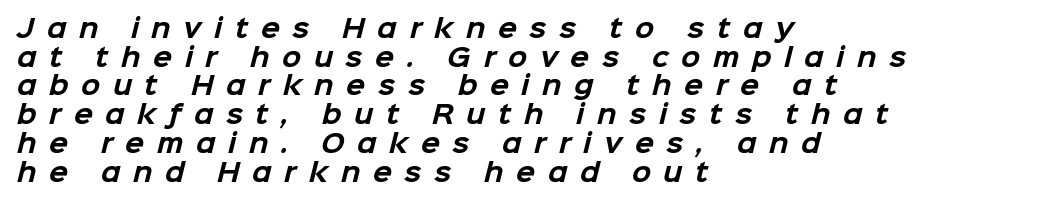
{"bold": "yes", "underline": "no", "align": "left", "line_spacing": "tight", "line_spacing_ratio": 1.15, "letter_spacing": "wide", "letter_spacing_em": 0.5, "glyph_px": 25}
